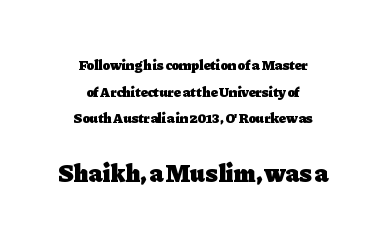
Q: Is the text bold? A: Yes.
Q: Is the text italic (slanted)? A: No, it is upright.
Q: Is the text underlined? A: No.
Q: How is the paragraph aligned? A: Centered.
Q: Is the spacing between letters normal or unusually wide? A: Normal.
Q: Is the spacing between lines tight, normal or loose? A: Loose.
Q: Which block of text is set in a larger size, the first (top) or the second (bottom)? A: The second (bottom) one.
